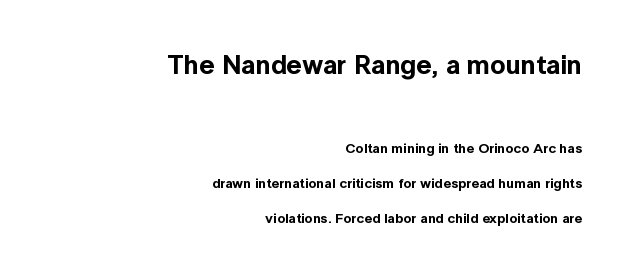
{"italic": "no", "underline": "no", "align": "right", "line_spacing": "loose", "line_spacing_ratio": 2.49, "letter_spacing": "normal", "letter_spacing_em": 0.0, "larger_block": "first", "size_ratio": 1.93, "glyph_px": 27}
